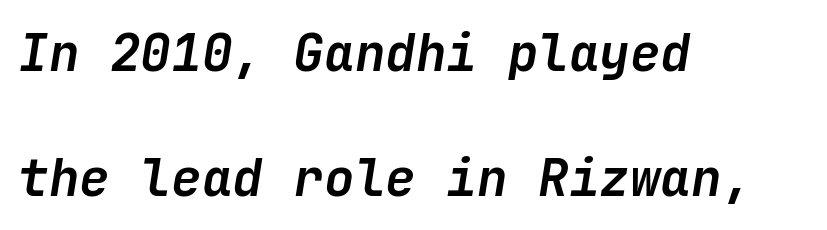
{"italic": "yes", "lean": "right", "slant_degrees": 9, "bold": "yes", "weight": "semibold", "width": "normal", "stroke_contrast": "low", "x_height": "medium", "underline": "no", "align": "left", "line_spacing": "loose", "line_spacing_ratio": 2.45, "letter_spacing": "normal", "letter_spacing_em": 0.0, "glyph_px": 51}
